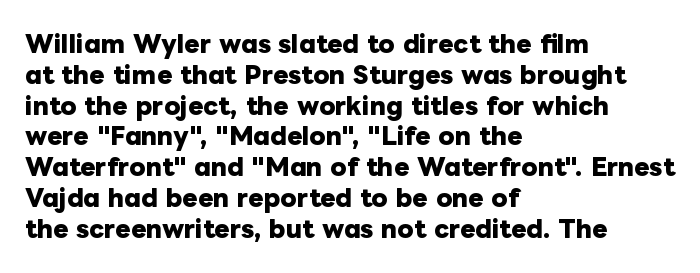
The image shows 23 px bold type, upright; set left-aligned, normal line spacing (1.34x), normal letter spacing, not underlined.
